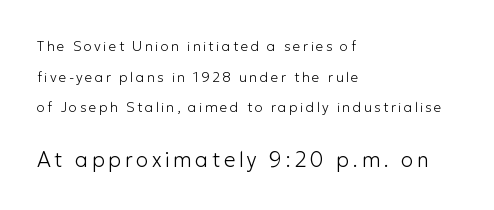
Unlike italic type, these characters show no tilt at all. The baseline area is clear. The letterforms sit at book weight or below. Students, observe: this is what heavily led, spacious text looks like. Alignment: flush left.
